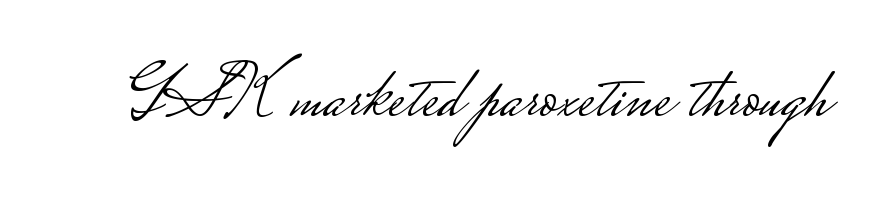
{"serif": "no", "bold": "no", "weight": "light", "width": "wide", "stroke_contrast": "low", "monospaced": "no", "underline": "no", "letter_spacing": "normal", "letter_spacing_em": 0.0, "glyph_px": 75}
